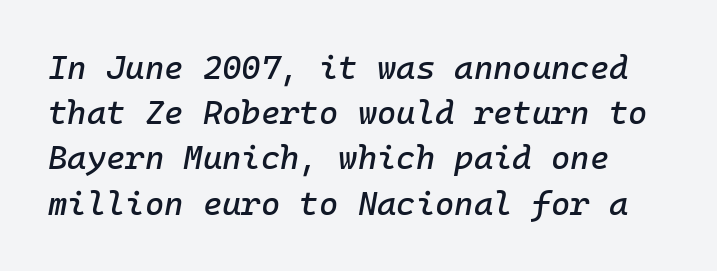
Q: Is the text italic (slanted)? A: Yes, it leans right by about 10 degrees.
Q: Is the text underlined? A: No.
Q: Is the spacing between letters normal or unusually wide? A: Normal.
Q: Is the spacing between lines tight, normal or loose? A: Normal.
Q: Width (condensed, normal, or wide)? A: Normal.
Q: Stroke contrast? A: Low.
Q: x-height? A: Medium.
Q: Monospaced? A: Yes.
